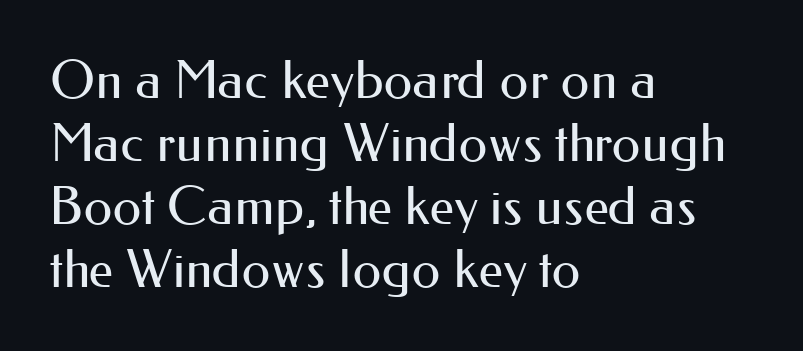
Character widths vary here, with narrow letters taking less room than wide ones. No extra tracking has been applied to these lines. The space directly below the letters is spotless. Every character sits straight up, as roman type does. The face looks like a standard text weight, possibly lighter. Casual observation: everything's shoved over to the left.
